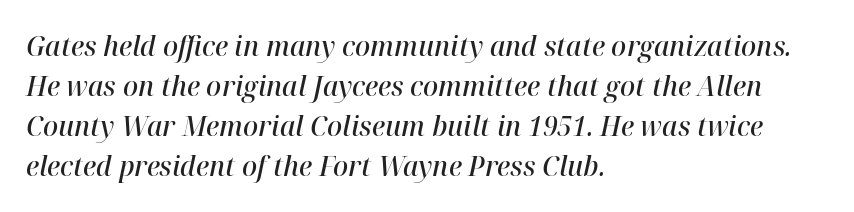
The image shows 28 px semibold type, italic (leaning right); set left-aligned, normal line spacing (1.43x), normal letter spacing, not underlined; high stroke contrast and a medium x-height.
